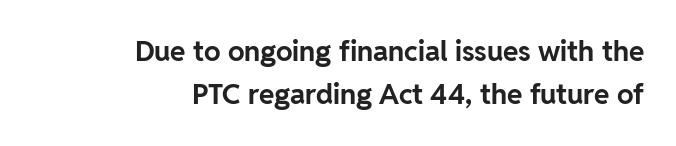
The image shows 28 px bold sans-serif type, upright; set right-aligned, normal line spacing (1.54x), normal letter spacing, not underlined; low stroke contrast and a medium x-height.
